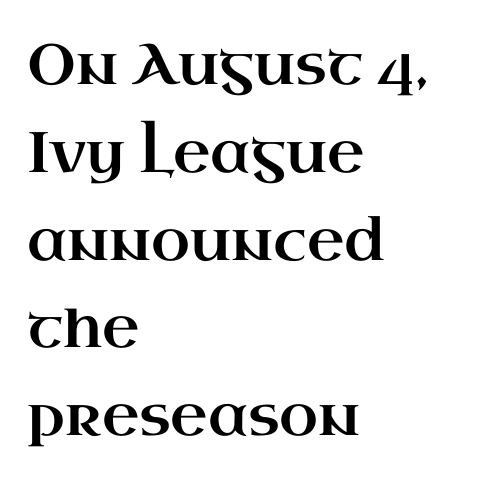
Q: Is the text italic (slanted)? A: No, it is upright.
Q: Is the typeface a serif or a sans-serif typeface? A: Serif.
Q: Is the text underlined? A: No.
Q: How is the paragraph aligned? A: Left-aligned.
Q: Is the spacing between letters normal or unusually wide? A: Normal.
Q: Is the spacing between lines tight, normal or loose? A: Normal.
Q: Width (condensed, normal, or wide)? A: Wide.
Q: Stroke contrast? A: High.
Q: x-height? A: Small.
Q: Monospaced? A: No.
